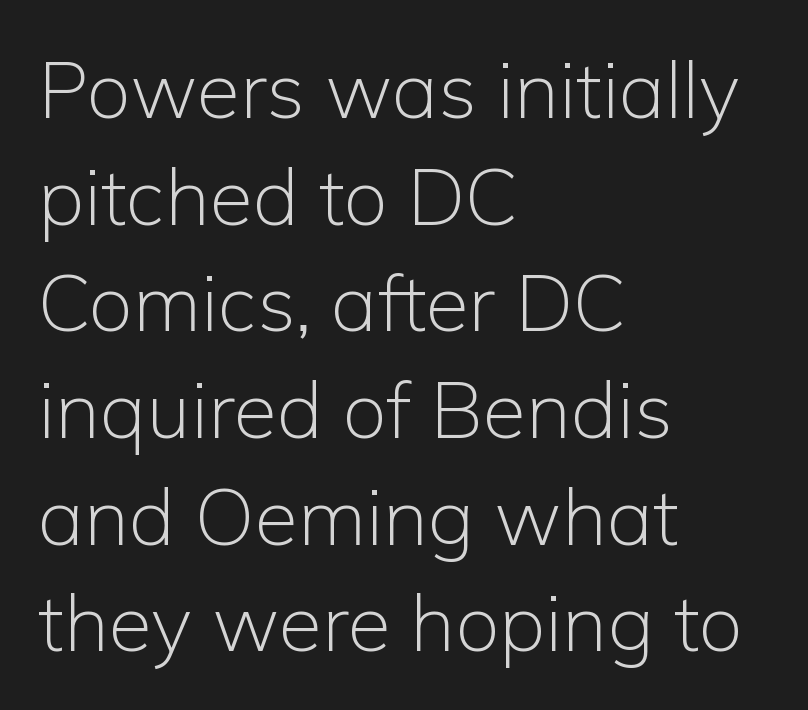
The image shows 79 px light sans-serif type, upright; set left-aligned, normal line spacing (1.35x), normal letter spacing, not underlined; low stroke contrast and a medium x-height.
